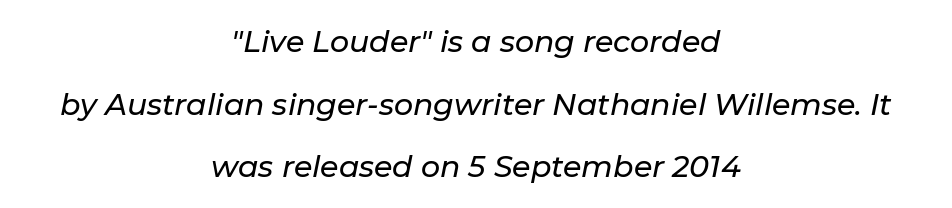
Q: Is the text italic (slanted)? A: Yes, it leans right by about 11 degrees.
Q: Is the text underlined? A: No.
Q: How is the paragraph aligned? A: Centered.
Q: Is the spacing between letters normal or unusually wide? A: Normal.
Q: Is the spacing between lines tight, normal or loose? A: Loose.
Q: Width (condensed, normal, or wide)? A: Normal.
Q: Stroke contrast? A: Low.
Q: x-height? A: Medium.
Q: Monospaced? A: No.
